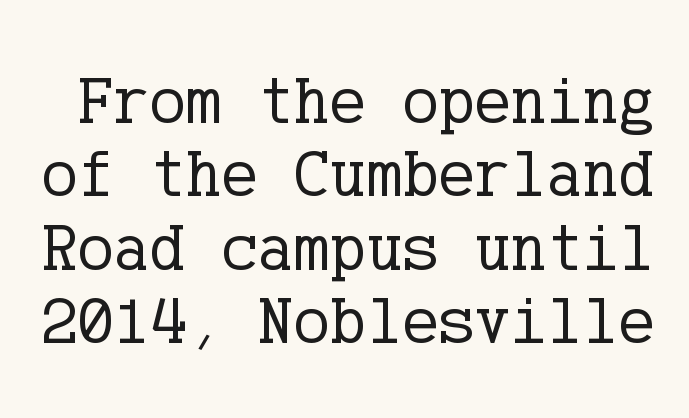
{"serif": "yes", "italic": "no", "bold": "no", "weight": "regular", "width": "normal", "stroke_contrast": "low", "x_height": "medium", "underline": "no", "line_spacing": "tight", "line_spacing_ratio": 1.08, "letter_spacing": "normal", "letter_spacing_em": 0.0, "glyph_px": 68}
